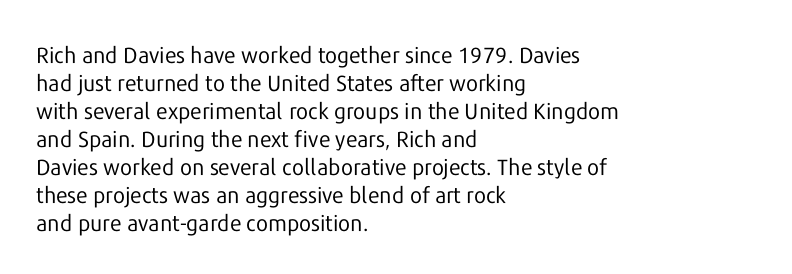
Q: Is the text bold? A: No.
Q: Is the text italic (slanted)? A: No, it is upright.
Q: Is the text underlined? A: No.
Q: How is the paragraph aligned? A: Left-aligned.
Q: Is the spacing between letters normal or unusually wide? A: Normal.
Q: Is the spacing between lines tight, normal or loose? A: Normal.
